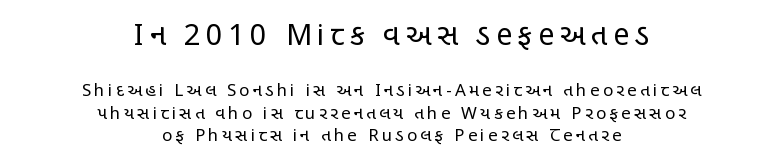
These lines are composed in type without serifs. Stems here are at most as thick as an everyday book face. You could not count columns in this text — the font is proportionally spaced. When letters stand straight like this, we call the style roman or upright.
